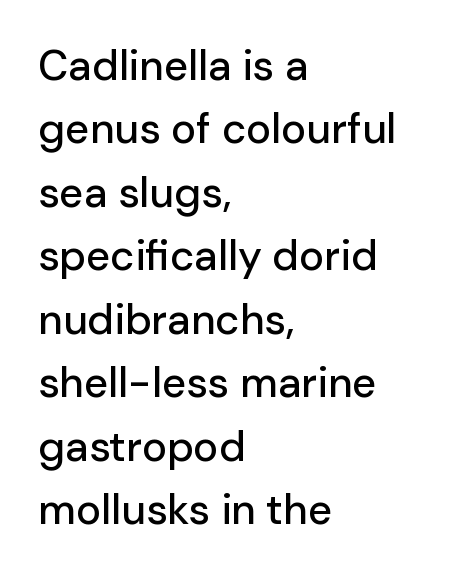
{"serif": "no", "italic": "no", "width": "normal", "stroke_contrast": "low", "x_height": "medium", "monospaced": "no", "underline": "no", "align": "left", "line_spacing": "normal", "line_spacing_ratio": 1.51, "letter_spacing": "normal", "letter_spacing_em": 0.0, "glyph_px": 42}
